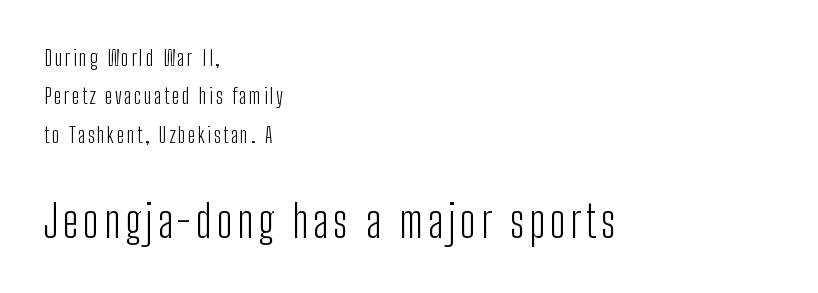
Q: Is the text bold? A: No.
Q: Is the text italic (slanted)? A: No, it is upright.
Q: Is the typeface a serif or a sans-serif typeface? A: Sans-serif.
Q: Is the text underlined? A: No.
Q: How is the paragraph aligned? A: Left-aligned.
Q: Which block of text is set in a larger size, the first (top) or the second (bottom)? A: The second (bottom) one.
Q: Width (condensed, normal, or wide)? A: Condensed.
Q: Stroke contrast? A: Low.
Q: x-height? A: Medium.
Q: Monospaced? A: No.
